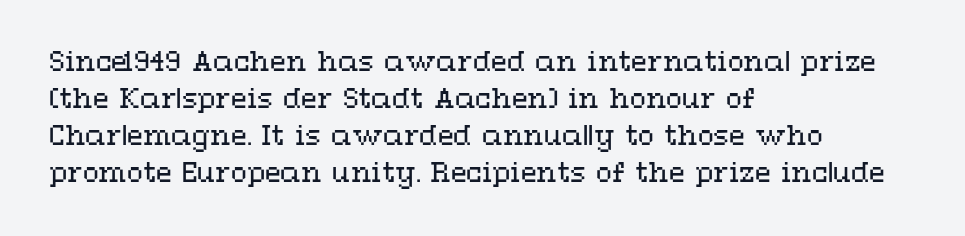
Q: Is the text bold? A: No.
Q: Is the text italic (slanted)? A: No, it is upright.
Q: Is the text underlined? A: No.
Q: How is the paragraph aligned? A: Left-aligned.
Q: Is the spacing between letters normal or unusually wide? A: Normal.
Q: Is the spacing between lines tight, normal or loose? A: Normal.
